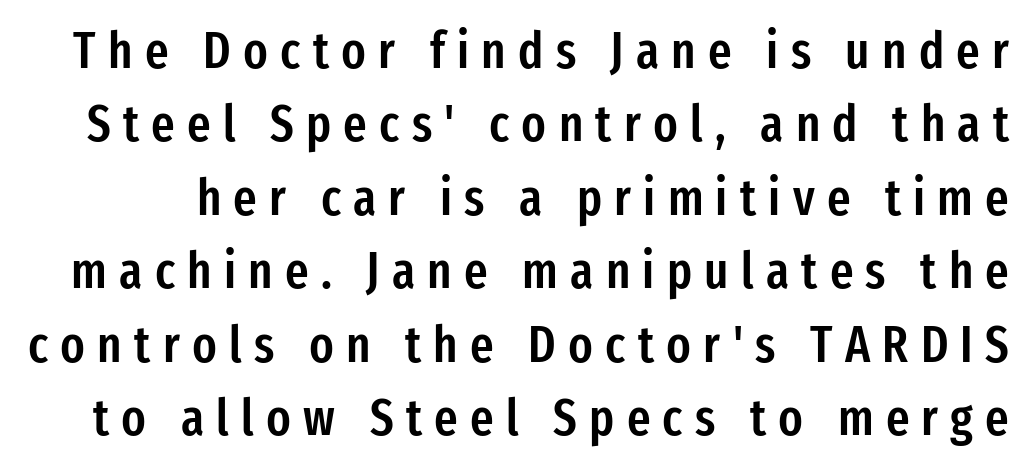
Q: Is the text bold? A: Semi-bold.
Q: Is the text italic (slanted)? A: No, it is upright.
Q: Is the typeface a serif or a sans-serif typeface? A: Sans-serif.
Q: Is the text underlined? A: No.
Q: Is the spacing between letters normal or unusually wide? A: Unusually wide.
Q: Is the spacing between lines tight, normal or loose? A: Normal.
Q: Width (condensed, normal, or wide)? A: Condensed.
Q: Stroke contrast? A: Low.
Q: x-height? A: Medium.
Q: Monospaced? A: No.
